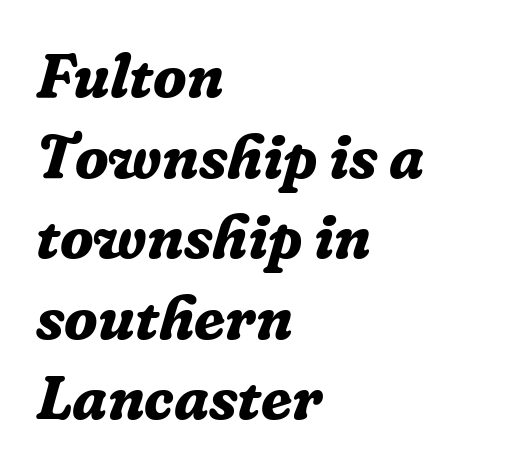
{"serif": "yes", "italic": "yes", "lean": "right", "slant_degrees": 16, "bold": "yes", "weight": "bold", "width": "normal", "stroke_contrast": "low", "x_height": "medium", "monospaced": "no", "underline": "no", "align": "left", "line_spacing": "normal", "line_spacing_ratio": 1.3, "letter_spacing": "normal", "letter_spacing_em": 0.0, "glyph_px": 62}
